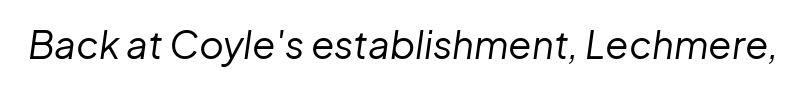
{"italic": "yes", "lean": "right", "slant_degrees": 8, "bold": "no", "weight": "regular", "width": "normal", "stroke_contrast": "low", "x_height": "medium", "monospaced": "no", "underline": "no", "letter_spacing": "normal", "letter_spacing_em": 0.0, "glyph_px": 38}
